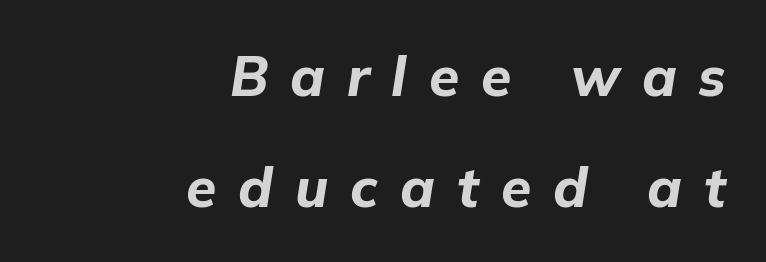
Q: Is the text bold? A: Yes.
Q: Is the text italic (slanted)? A: Yes, it leans right by about 9 degrees.
Q: Is the text underlined? A: No.
Q: How is the paragraph aligned? A: Right-aligned.
Q: Is the spacing between letters normal or unusually wide? A: Unusually wide.
Q: Is the spacing between lines tight, normal or loose? A: Loose.
Q: Width (condensed, normal, or wide)? A: Normal.
Q: Stroke contrast? A: Low.
Q: x-height? A: Medium.
Q: Monospaced? A: No.
